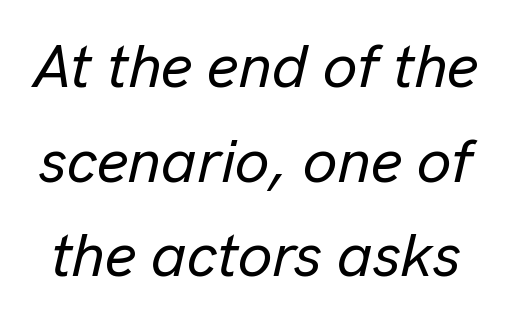
The image shows 61 px text type, italic (leaning right); set normal line spacing (1.55x), normal letter spacing, not underlined; low stroke contrast and a medium x-height.
